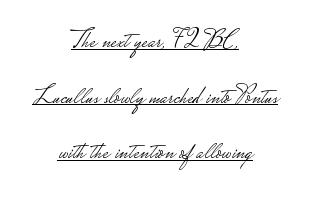
The image shows 25 px text type; set centered, loose line spacing (2.23x), normal letter spacing, underlined.
